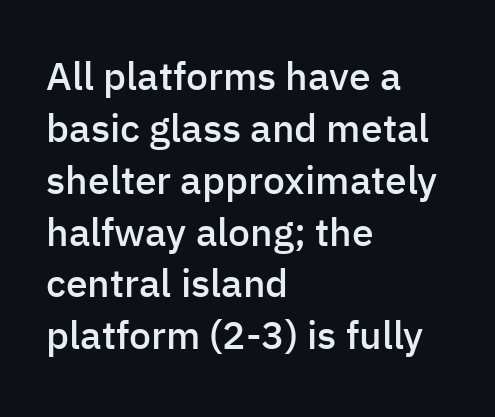
The image shows 39 px semibold sans-serif type, upright; set left-aligned, normal line spacing (1.33x), normal letter spacing, not underlined; low stroke contrast and a medium x-height.
